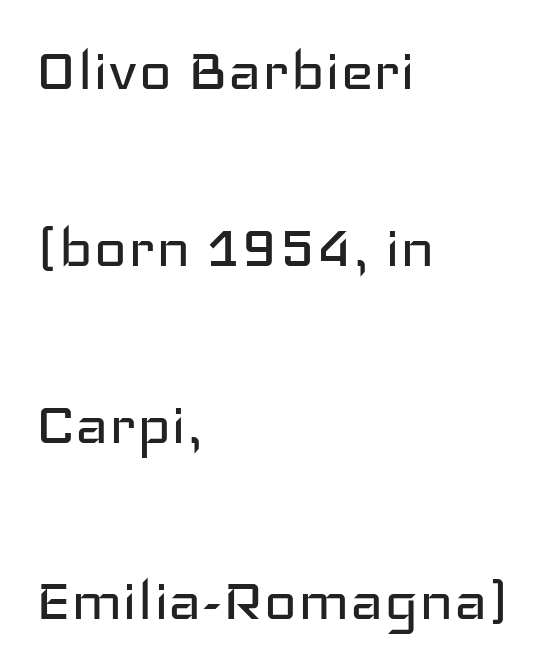
The text was rendered using a sans face with plain stroke endings. Weight class: somewhere from thin through regular. Short note: letters normally spaced. Words float on clear page, feet unadorned. Horizontally, the lines are justified to the leading edge only. The lettering stays uniformly vertical, giving the passage a roman look.
